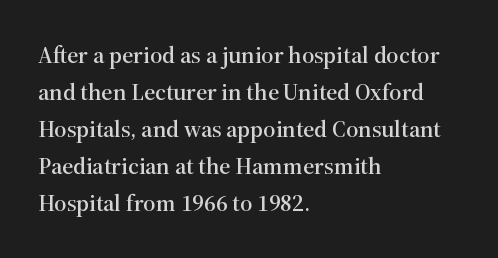
Q: Is the text italic (slanted)? A: No, it is upright.
Q: Is the text underlined? A: No.
Q: How is the paragraph aligned? A: Left-aligned.
Q: Is the spacing between letters normal or unusually wide? A: Normal.
Q: Is the spacing between lines tight, normal or loose? A: Normal.
